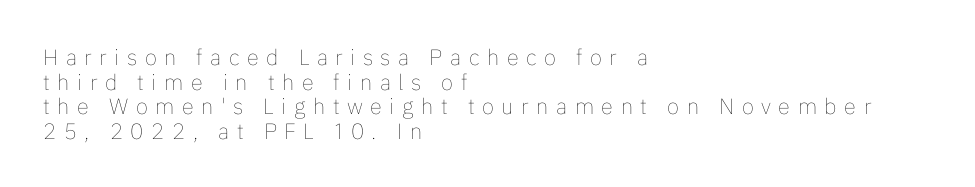
Closely set lines give the paragraph a compact silhouette. Compared with typical body copy, the letter spacing here is much looser. Rule under the text: the space is simply empty. The letters stand straight up with perfectly vertical stems.
